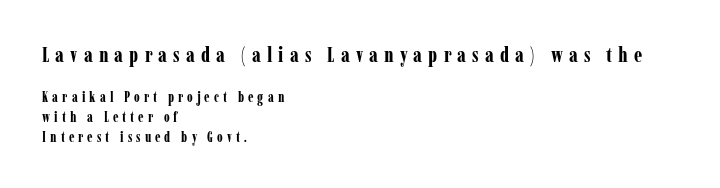
Normally led — the rows are evenly, conventionally spaced. Compare the two chunks: the upper has the greater cap height. This is roman type, the default non-slanted kind. Caption: bold face, heavy strokes. Observe the wide spacing: letters keep a clear distance from each other. No word sits above an underline.
